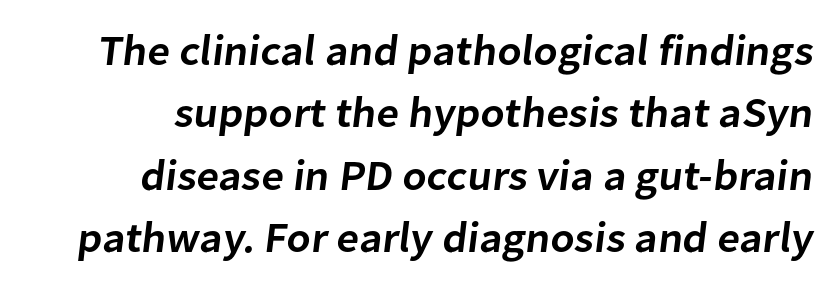
Each letter keeps its own natural width here, so spacing adapts to shape. The gaps between neighbouring characters are ordinary and unremarkable. These words are printed semibold, heavier than regular yet not bold. Font category for this specimen: sans-serif. The space between consecutive lines is moderate.
